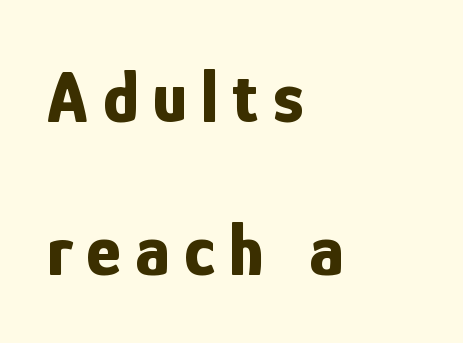
The image shows 74 px bold, condensed sans-serif type, upright; set left-aligned, loose line spacing (2.07x), not underlined; low stroke contrast and a medium x-height.
